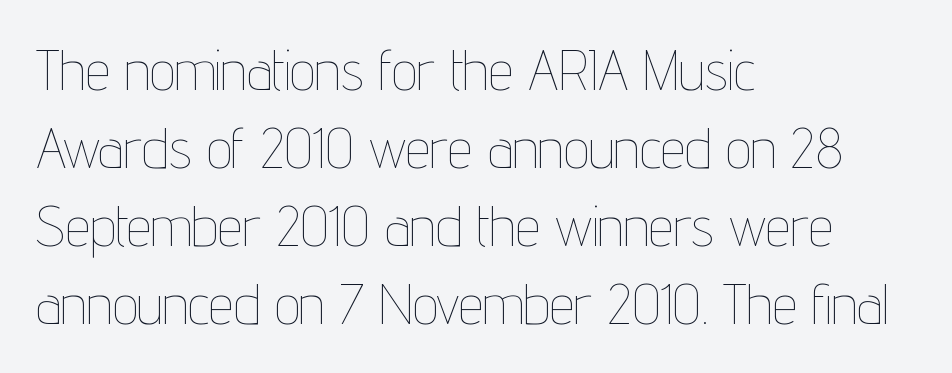
{"italic": "no", "bold": "no", "weight": "thin", "width": "condensed", "stroke_contrast": "low", "x_height": "medium", "monospaced": "no", "underline": "no", "align": "left", "line_spacing": "normal", "line_spacing_ratio": 1.39, "letter_spacing": "normal", "letter_spacing_em": 0.0, "glyph_px": 56}
